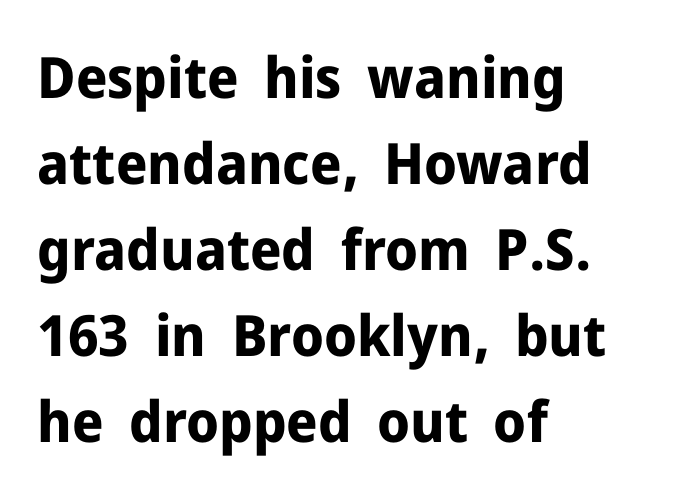
The image shows 57 px bold sans-serif type, upright; set left-aligned, normal line spacing (1.51x), normal letter spacing, not underlined; low stroke contrast and a medium x-height.
